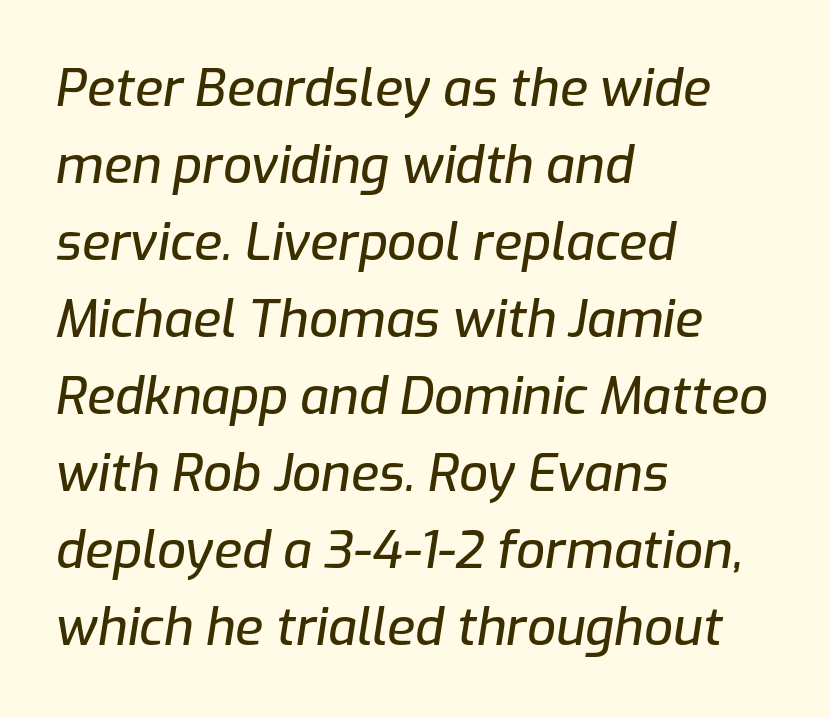
Would a proofreader flag this as italicized? Yes. Proportional: the letters do not fall into vertical columns. Characters follow at the spacing the type designer built in. Descenders hang freely into open space. The paragraph has a hard left edge and a soft right edge. The designer left line spacing at the default.
